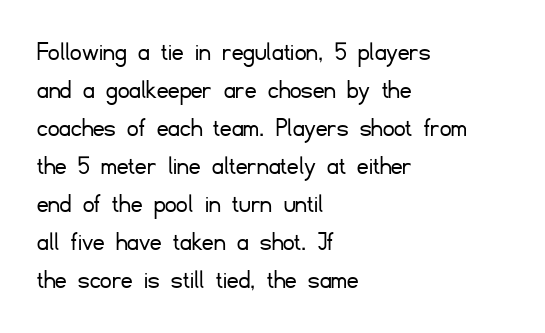
Q: Is the text bold? A: No.
Q: Is the text italic (slanted)? A: No, it is upright.
Q: Is the typeface a serif or a sans-serif typeface? A: Sans-serif.
Q: Is the text underlined? A: No.
Q: How is the paragraph aligned? A: Left-aligned.
Q: Is the spacing between letters normal or unusually wide? A: Normal.
Q: Is the spacing between lines tight, normal or loose? A: Normal.
Q: Width (condensed, normal, or wide)? A: Normal.
Q: Stroke contrast? A: Low.
Q: x-height? A: Small.
Q: Monospaced? A: No.
